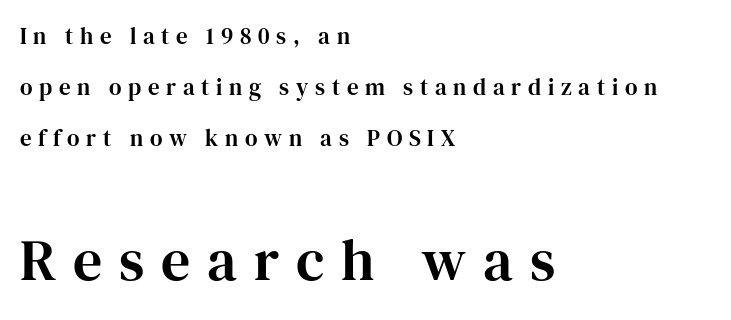
The image shows 58 px serif type, upright; set left-aligned, loose line spacing (2.21x), unusually wide letter spacing (+0.29 em), not underlined; the second (bottom) block is 2.52x larger; high stroke contrast and a medium x-height.
